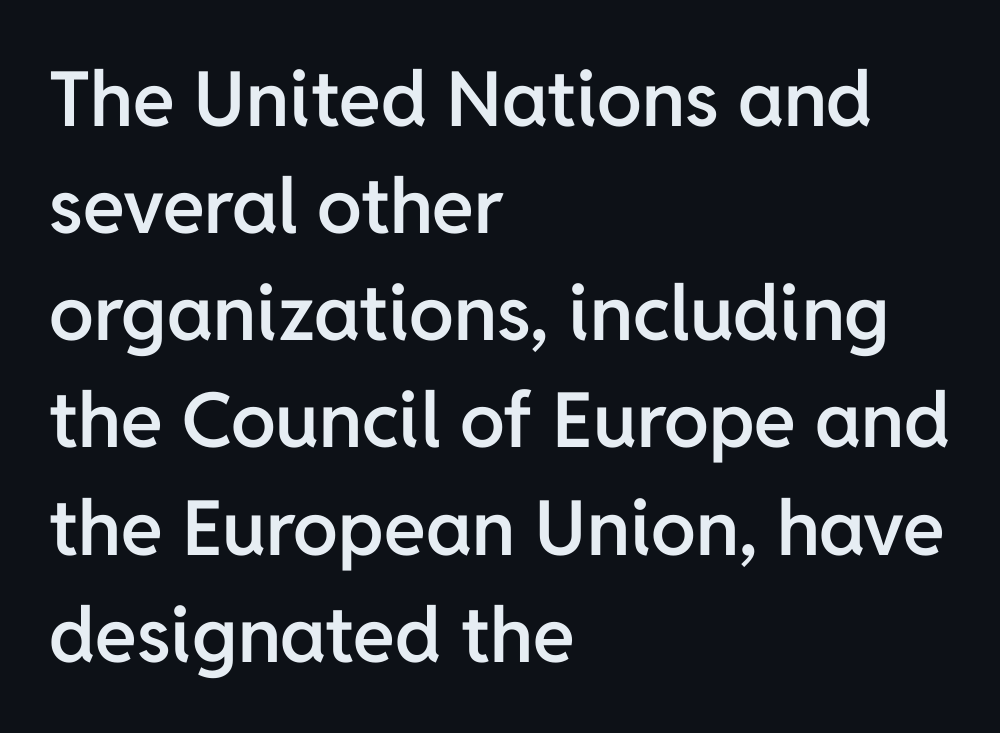
The letters carry no serifs — their stems end cleanly without finishing strokes. Compared with typical paragraphs, the rows here are spaced about the same. One-word summary of the alignment: left. The rendering uses natural spacing where letterforms have individual widths. Ordinary non-slanted type is in use.
